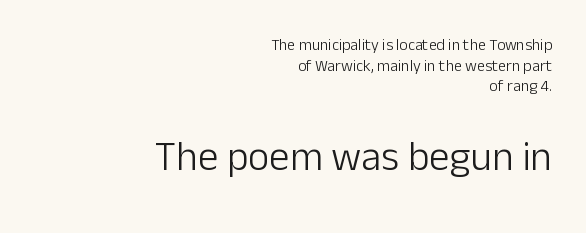
The image shows 41 px light sans-serif type, upright; set right-aligned, normal line spacing (1.29x), normal letter spacing, not underlined; the second (bottom) block is 2.56x larger; low stroke contrast and a medium x-height.
